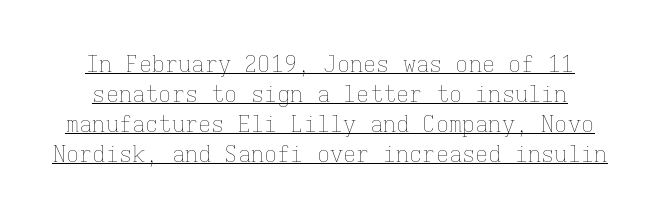
The image shows 22 px text type, upright; set normal line spacing (1.36x), normal letter spacing, underlined.
